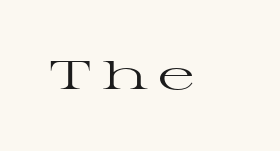
Q: Is the text bold? A: No.
Q: Is the text italic (slanted)? A: No, it is upright.
Q: Is the typeface a serif or a sans-serif typeface? A: Serif.
Q: Is the text underlined? A: No.
Q: Is the spacing between letters normal or unusually wide? A: Unusually wide.
Q: Width (condensed, normal, or wide)? A: Wide.
Q: Stroke contrast? A: High.
Q: x-height? A: Medium.
Q: Monospaced? A: No.
